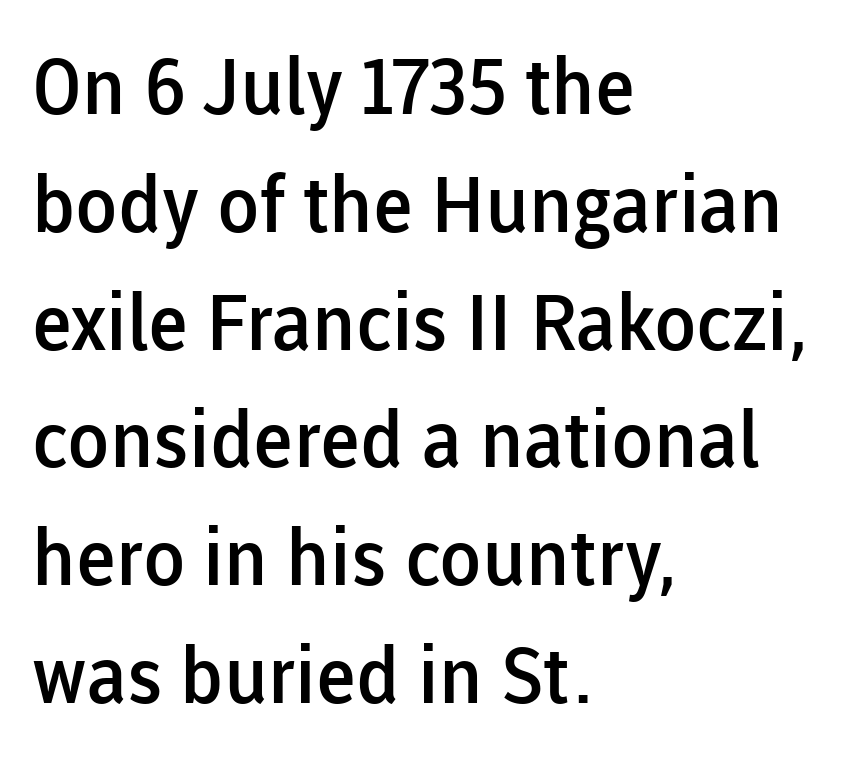
The image shows 78 px semibold sans-serif type, upright; set left-aligned, normal line spacing (1.51x), normal letter spacing, not underlined; low stroke contrast and a medium x-height.
